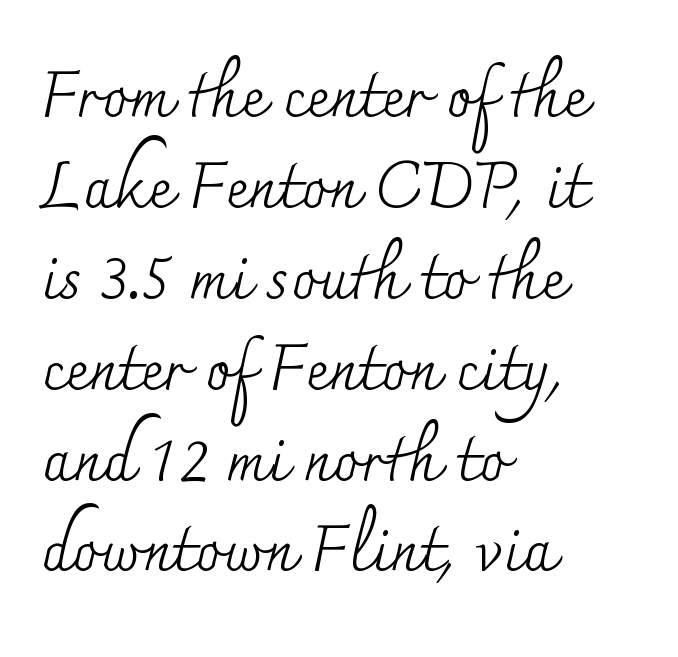
The image shows 64 px regular-weight serif type; set left-aligned, normal line spacing (1.42x), normal letter spacing, not underlined; medium stroke contrast and a small x-height.
